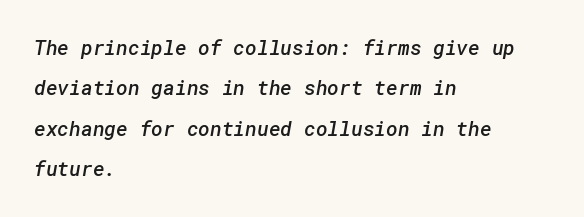
{"bold": "semi", "underline": "no", "align": "left", "line_spacing": "loose", "line_spacing_ratio": 2.02, "letter_spacing": "normal", "letter_spacing_em": 0.0, "glyph_px": 20}
